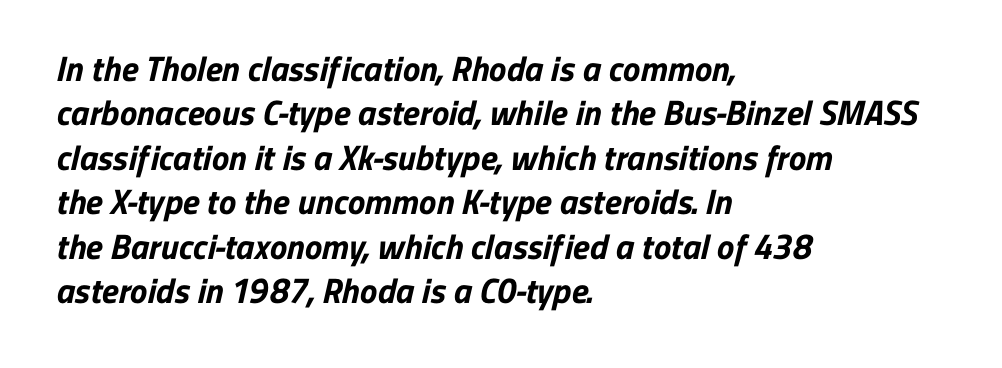
{"serif": "no", "bold": "yes", "weight": "bold", "width": "normal", "stroke_contrast": "low", "x_height": "medium", "monospaced": "no", "underline": "no", "align": "left", "line_spacing": "normal", "line_spacing_ratio": 1.27, "letter_spacing": "normal", "letter_spacing_em": 0.0, "glyph_px": 35}
